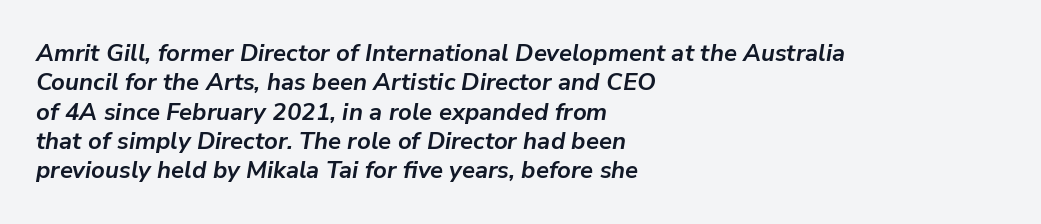
The image shows 24 px bold type, italic (leaning right); set left-aligned, line spacing 1.22x, normal letter spacing, not underlined.
